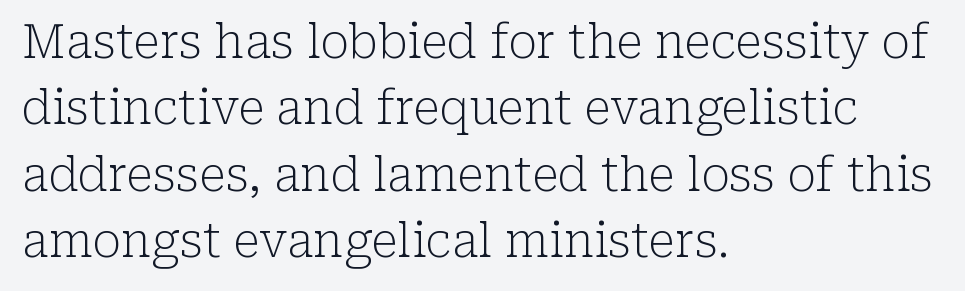
Think of a printed novel: that variable character pitch is what you see here. The letters carry serifs — small finishing strokes at the ends of their stems. Which margin do the lines hug? The left one — the right edge is uneven. Stroke mass is kept to a normal reading level or below. Default kerning and tracking; the words read as compact shapes. The type sits square on the baseline with zero lean.
